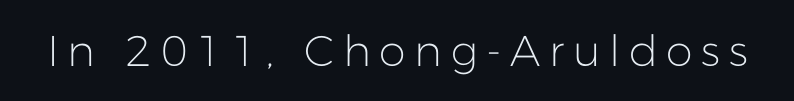
Think of a printed novel: that variable character pitch is what you see here. The baseline area is clear. It's the straight-up-and-down kind of type. These glyphs show unthickened strokes, regular width or finer. Typographically, this falls in the sans-serif category. What stands out about the letter spacing? Its width — letters are far apart.
